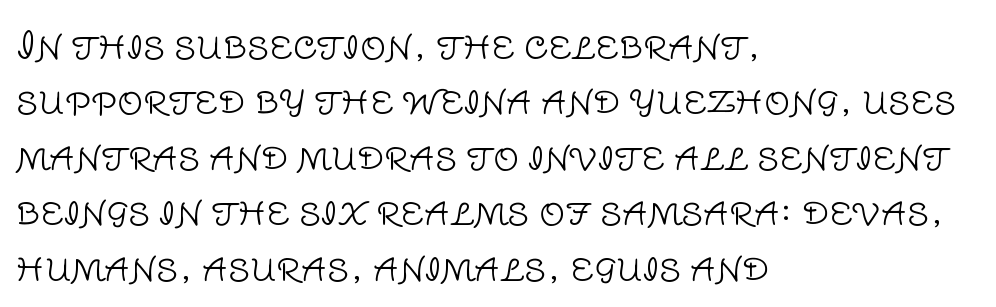
Check under the words: just untouched page. The rendering uses a moderate line-height, typical for paragraphs. This sample has the flowing, uneven cadence of proportional lettering.
